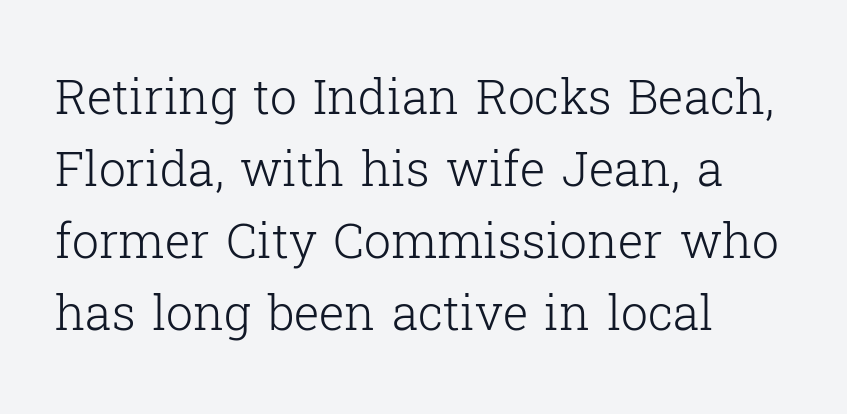
{"serif": "yes", "italic": "no", "bold": "no", "weight": "light", "width": "normal", "stroke_contrast": "low", "x_height": "medium", "monospaced": "no", "underline": "no", "align": "left", "line_spacing": "normal", "line_spacing_ratio": 1.5, "letter_spacing": "normal", "letter_spacing_em": 0.0, "glyph_px": 48}
